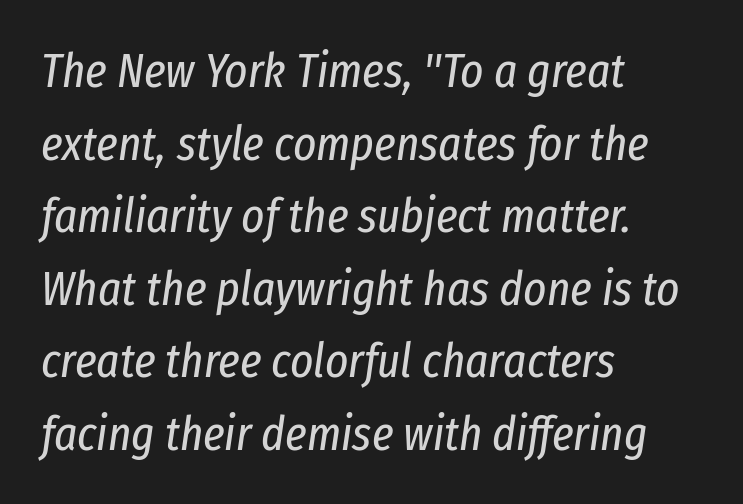
The lines sit at an ordinary, default distance from one another. Bare-footed words on every line. Every row of glyphs begins at an identical x-position on the left. Is this a heavy cut? Hardly; it is regular or lighter.
